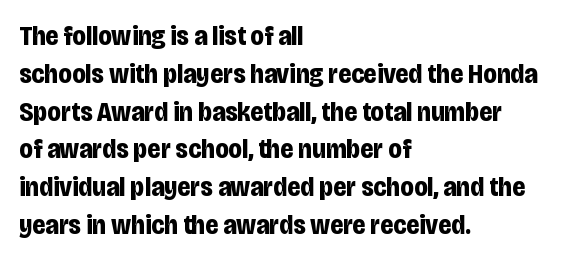
Line spacing here is normal. The baseline area is clear. This sample uses an upright cut, with every glyph sitting square on the baseline. These lines keep a tight, regular rhythm from letter to letter. Line beginnings align vertically; line endings do not.
